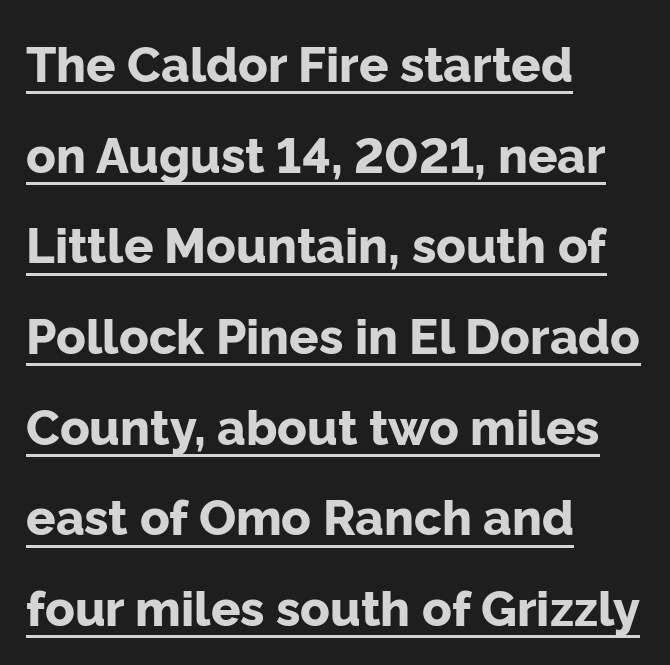
Decoration check: the copy is underlined. Compared with an ordinary text face, these strokes are far heavier — a full bold. The letters sit at their default tracking, neither squeezed nor spread. The passage shown is typed in a proportional face where columns would drift. Quick note: not italic, upright. These lines are set flush left with a ragged right edge.
